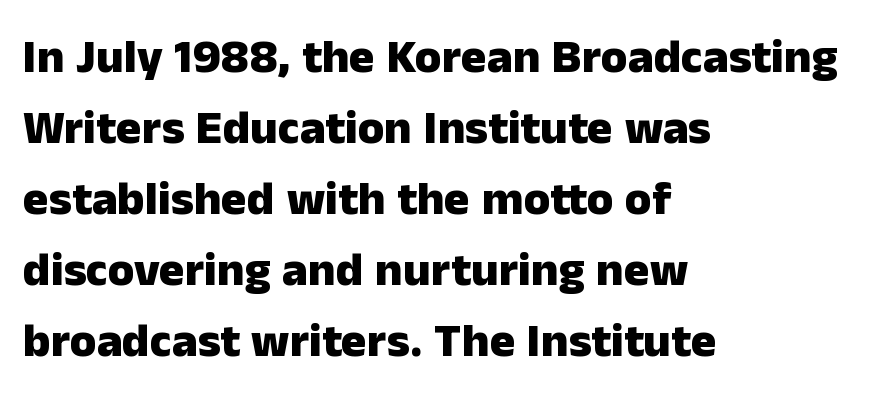
Has an underline been added? It has not. Horizontal alignment here is leftward, the default for most running prose. No extra tracking has been applied to these lines. Summary of weight: heavy, a full bold.
